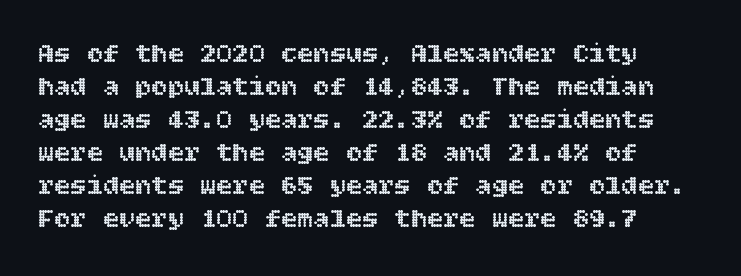
{"italic": "no", "underline": "no", "line_spacing_ratio": 1.22, "letter_spacing": "normal", "letter_spacing_em": 0.0, "glyph_px": 27}
